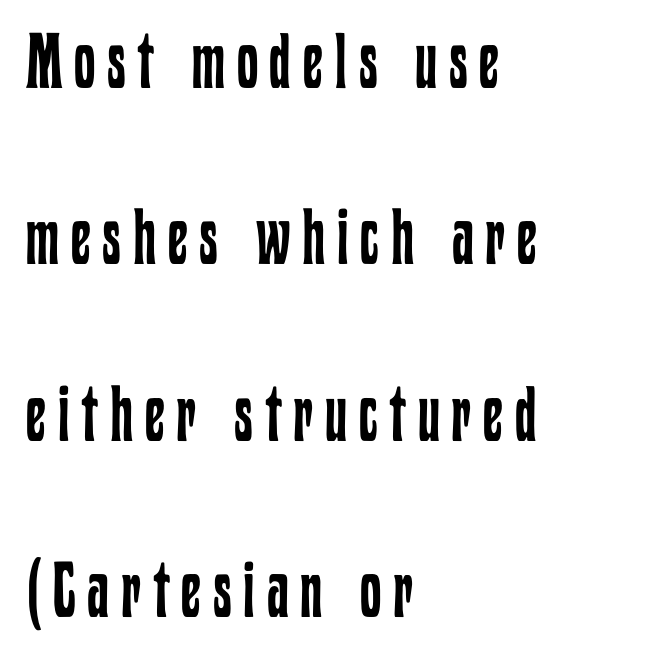
The specimen omits any rule beneath the text block's lines. It's the straight-up-and-down kind of type. Caption: face not bold, strokes unweighted. Where is the straight margin? On the left. The line-height multiplier appears high, well above default. The face used here is proportionally spaced, like ordinary book or web type.
